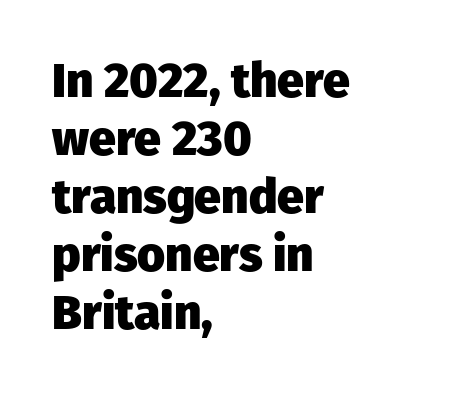
Q: Is the text bold? A: Yes.
Q: Is the text italic (slanted)? A: No, it is upright.
Q: Is the typeface a serif or a sans-serif typeface? A: Sans-serif.
Q: Is the text underlined? A: No.
Q: How is the paragraph aligned? A: Left-aligned.
Q: Is the spacing between letters normal or unusually wide? A: Normal.
Q: Width (condensed, normal, or wide)? A: Normal.
Q: Stroke contrast? A: Low.
Q: x-height? A: Medium.
Q: Monospaced? A: No.
